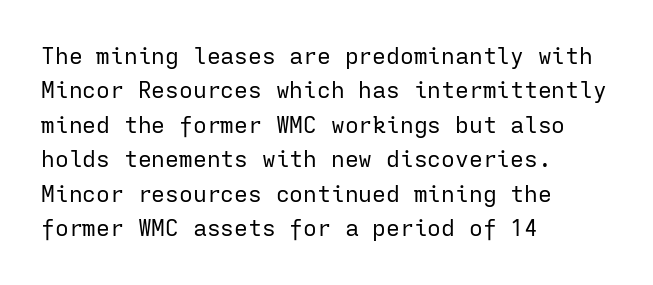
Q: Is the text bold? A: No.
Q: Is the text italic (slanted)? A: No, it is upright.
Q: Is the text underlined? A: No.
Q: How is the paragraph aligned? A: Left-aligned.
Q: Is the spacing between letters normal or unusually wide? A: Normal.
Q: Is the spacing between lines tight, normal or loose? A: Normal.
